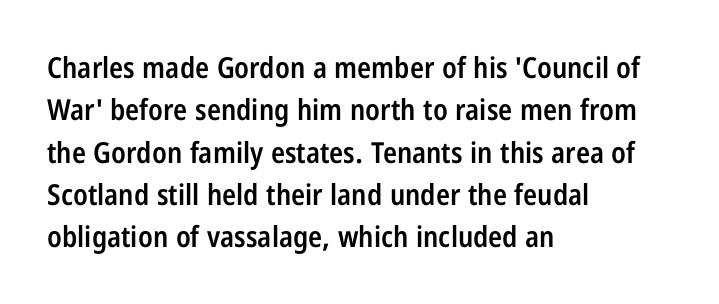
{"serif": "no", "italic": "no", "bold": "semi", "weight": "semibold", "width": "condensed", "stroke_contrast": "low", "x_height": "medium", "monospaced": "no", "underline": "no", "align": "left", "line_spacing": "normal", "line_spacing_ratio": 1.46, "letter_spacing": "normal", "letter_spacing_em": 0.0, "glyph_px": 29}
